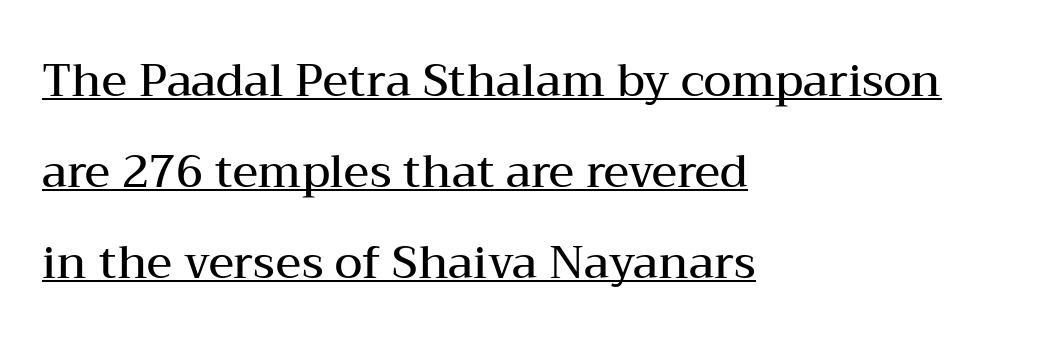
The image shows 45 px semibold, wide serif type, upright; set left-aligned, loose line spacing (2.02x), normal letter spacing, underlined; medium stroke contrast and a medium x-height.
